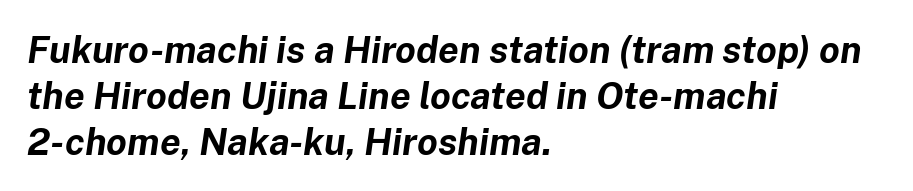
Q: Is the text bold? A: Yes.
Q: Is the text italic (slanted)? A: Yes, it leans right by about 8 degrees.
Q: Is the text underlined? A: No.
Q: How is the paragraph aligned? A: Left-aligned.
Q: Is the spacing between letters normal or unusually wide? A: Normal.
Q: Width (condensed, normal, or wide)? A: Normal.
Q: Stroke contrast? A: Low.
Q: x-height? A: Medium.
Q: Monospaced? A: No.
